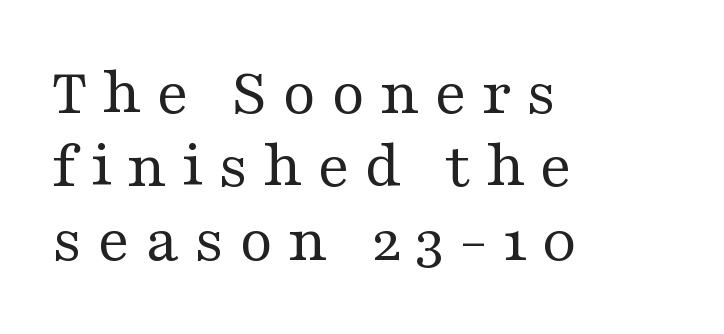
Q: Is the text bold? A: No.
Q: Is the text italic (slanted)? A: No, it is upright.
Q: Is the typeface a serif or a sans-serif typeface? A: Serif.
Q: Is the text underlined? A: No.
Q: How is the paragraph aligned? A: Left-aligned.
Q: Is the spacing between letters normal or unusually wide? A: Unusually wide.
Q: Is the spacing between lines tight, normal or loose? A: Tight.
Q: Width (condensed, normal, or wide)? A: Wide.
Q: Stroke contrast? A: Medium.
Q: x-height? A: Medium.
Q: Monospaced? A: No.
